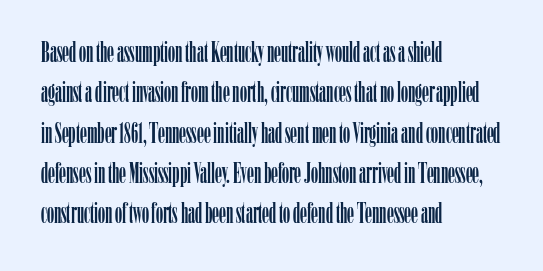
Layout note: lines flush left. Only glyphs here, with clear space below each row. Font category for this specimen: serif. Baseline-to-baseline distance is the conventional proportion of letter height.
